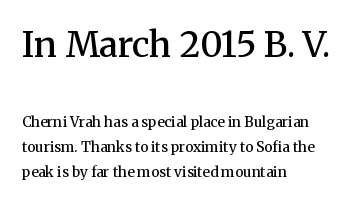
{"serif": "yes", "italic": "no", "bold": "semi", "weight": "semibold", "width": "normal", "stroke_contrast": "medium", "x_height": "medium", "monospaced": "no", "underline": "no", "align": "left", "line_spacing_ratio": 1.8, "letter_spacing": "normal", "letter_spacing_em": 0.0, "larger_block": "first", "size_ratio": 2.5, "glyph_px": 35}
